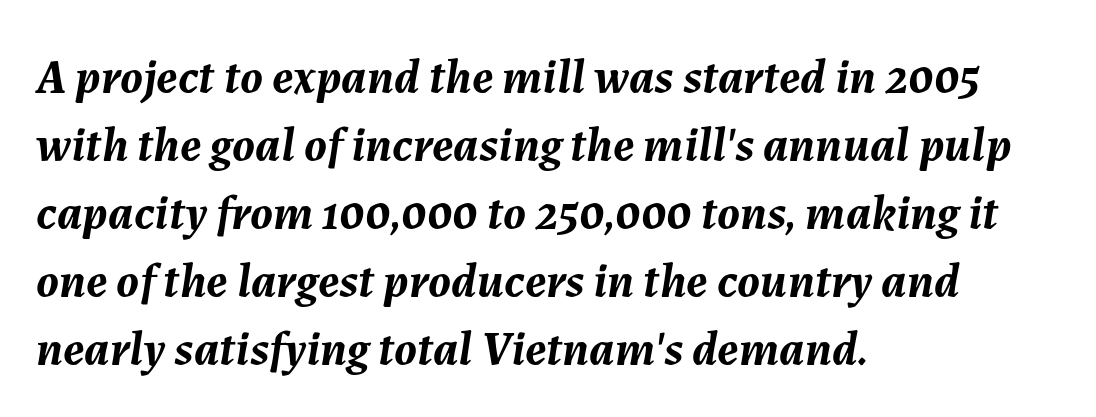
{"italic": "yes", "lean": "right", "slant_degrees": 7, "bold": "yes", "weight": "semibold", "width": "normal", "stroke_contrast": "medium", "x_height": "medium", "monospaced": "no", "underline": "no", "align": "left", "line_spacing": "normal", "line_spacing_ratio": 1.39, "letter_spacing": "normal", "letter_spacing_em": 0.0, "glyph_px": 49}
